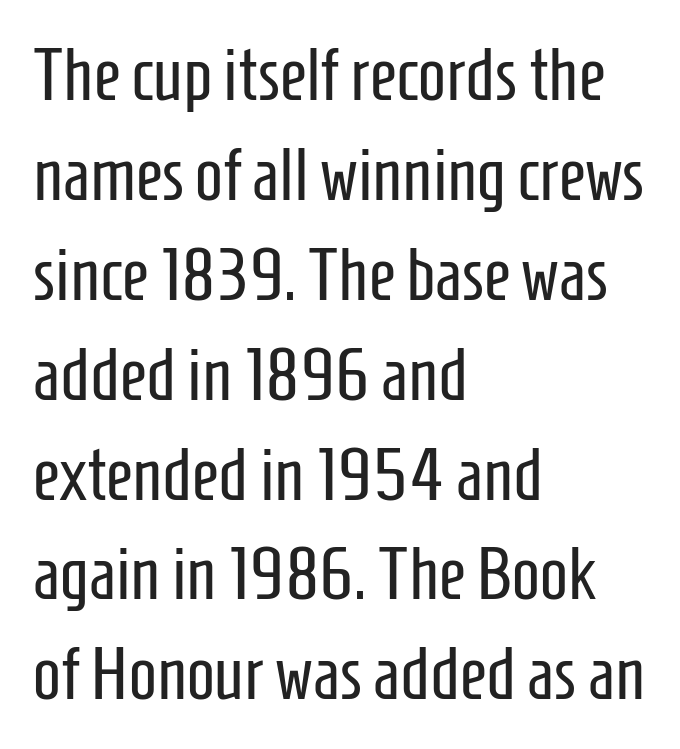
This rendering uses left alignment, leaving the right contour irregular. The lettering stays uniformly vertical, giving the passage a roman look. Decoration check: the copy has no underline. The glyphs in this specimen are sans serif. Reading down the column, the eye jumps a familiar distance to each next line. The face used here is proportionally spaced, like ordinary book or web type.
